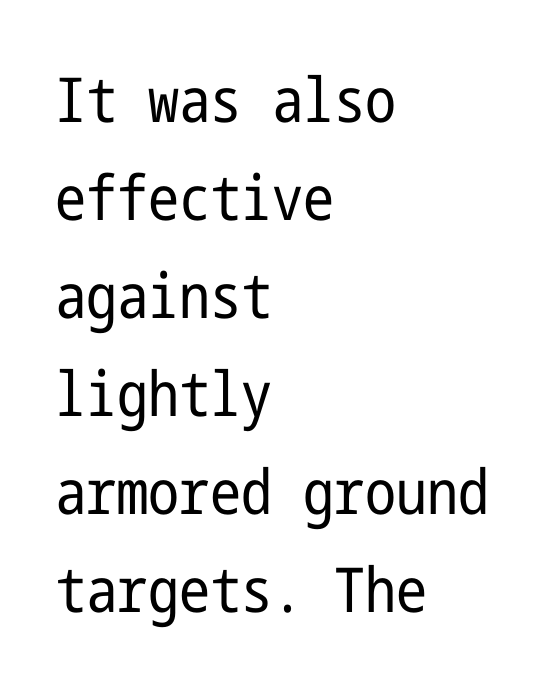
Q: Is the text bold? A: No.
Q: Is the text italic (slanted)? A: No, it is upright.
Q: Is the typeface a serif or a sans-serif typeface? A: Sans-serif.
Q: Is the text underlined? A: No.
Q: How is the paragraph aligned? A: Left-aligned.
Q: Is the spacing between letters normal or unusually wide? A: Normal.
Q: Is the spacing between lines tight, normal or loose? A: Normal.
Q: Width (condensed, normal, or wide)? A: Condensed.
Q: Stroke contrast? A: Low.
Q: x-height? A: Medium.
